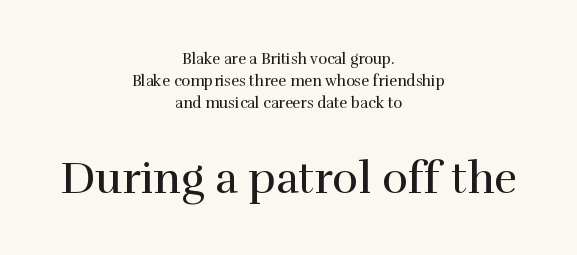
The image shows 44 px regular-weight serif type, upright; set centered, normal line spacing (1.48x), normal letter spacing, not underlined; the second (bottom) block is 2.93x larger; high stroke contrast and a medium x-height.
